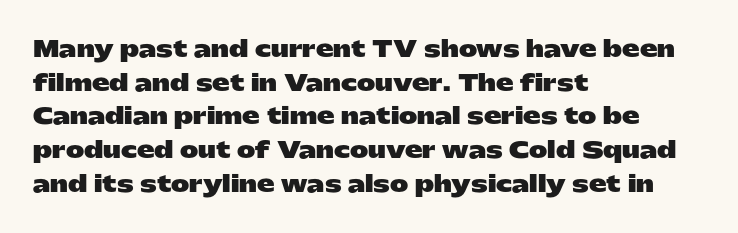
Q: Is the text bold? A: Yes.
Q: Is the text italic (slanted)? A: No, it is upright.
Q: Is the text underlined? A: No.
Q: How is the paragraph aligned? A: Left-aligned.
Q: Is the spacing between letters normal or unusually wide? A: Normal.
Q: Is the spacing between lines tight, normal or loose? A: Normal.
